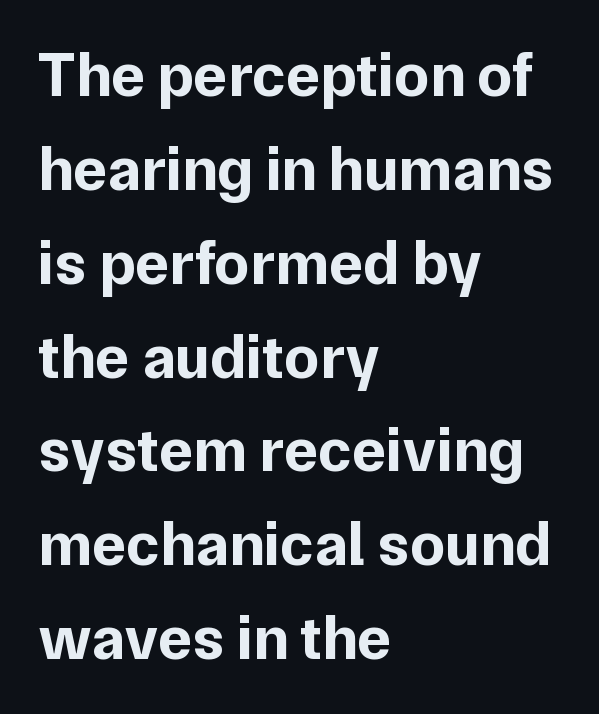
These lines are rendered in a variable-pitch font. Reading down the column, the eye jumps a familiar distance to each next line. The strokes are fattened all the way to bold. Does the lettering tilt? It doesn't — this is upright.
